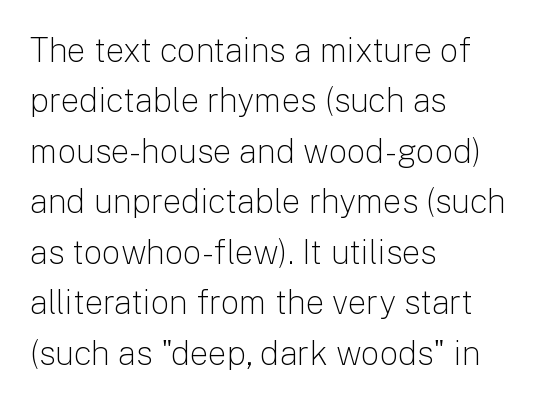
Q: Is the text bold? A: No.
Q: Is the text italic (slanted)? A: No, it is upright.
Q: Is the typeface a serif or a sans-serif typeface? A: Sans-serif.
Q: Is the text underlined? A: No.
Q: How is the paragraph aligned? A: Left-aligned.
Q: Is the spacing between letters normal or unusually wide? A: Normal.
Q: Is the spacing between lines tight, normal or loose? A: Normal.
Q: Width (condensed, normal, or wide)? A: Normal.
Q: Stroke contrast? A: Low.
Q: x-height? A: Medium.
Q: Monospaced? A: No.
